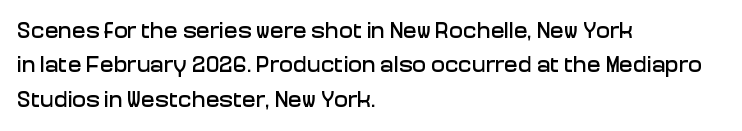
If you drew a ruler down the left edge, every line would touch it. Any mark beneath the type? The region is blank. Vertical spacing — default. It's the straight-up-and-down kind of type.
